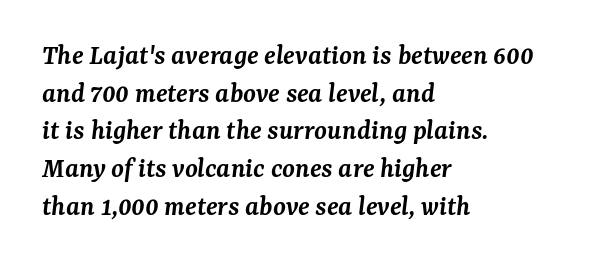
Q: Is the text bold? A: Semi-bold.
Q: Is the text italic (slanted)? A: Yes, it leans right by about 7 degrees.
Q: Is the typeface a serif or a sans-serif typeface? A: Serif.
Q: Is the text underlined? A: No.
Q: How is the paragraph aligned? A: Left-aligned.
Q: Is the spacing between letters normal or unusually wide? A: Normal.
Q: Is the spacing between lines tight, normal or loose? A: Normal.
Q: Width (condensed, normal, or wide)? A: Normal.
Q: Stroke contrast? A: Medium.
Q: x-height? A: Medium.
Q: Monospaced? A: No.
